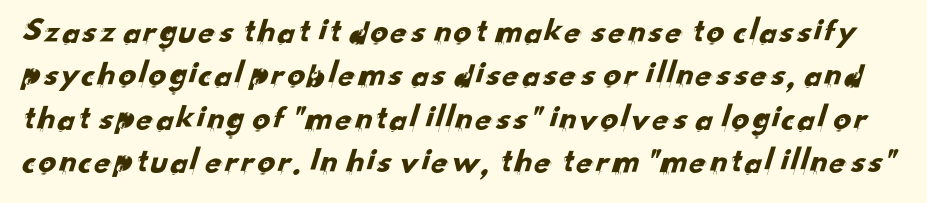
The image shows 35 px sans-serif type; set line spacing 1.24x, normal letter spacing, not underlined; low stroke contrast and a small x-height.
